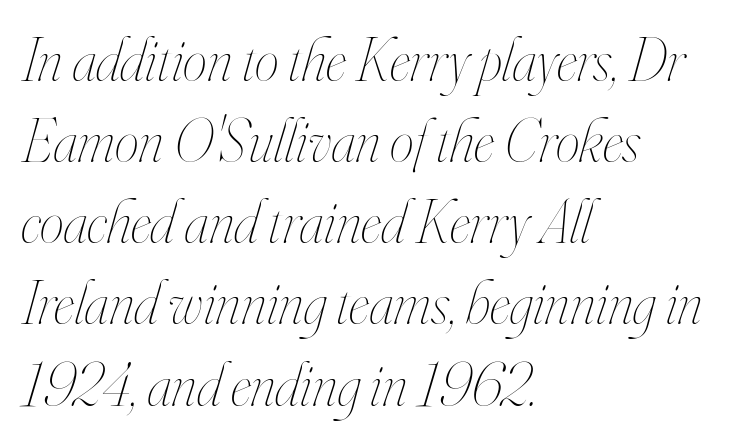
Q: Is the text bold? A: No.
Q: Is the text italic (slanted)? A: Yes, it leans right by about 16 degrees.
Q: Is the text underlined? A: No.
Q: How is the paragraph aligned? A: Left-aligned.
Q: Is the spacing between letters normal or unusually wide? A: Normal.
Q: Is the spacing between lines tight, normal or loose? A: Normal.
Q: Width (condensed, normal, or wide)? A: Condensed.
Q: Stroke contrast? A: High.
Q: x-height? A: Small.
Q: Monospaced? A: No.
